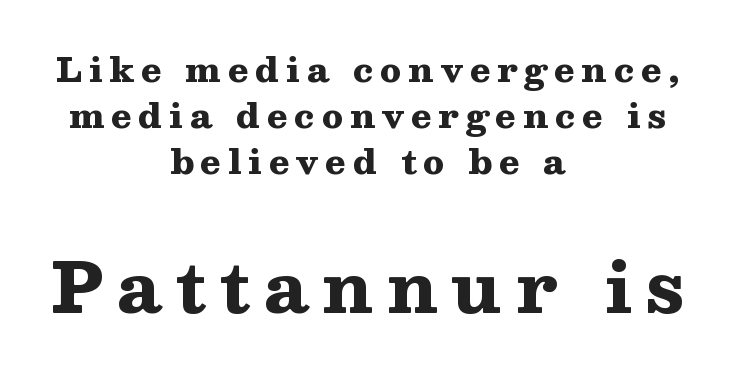
{"serif": "yes", "italic": "no", "bold": "yes", "weight": "heavy", "width": "wide", "stroke_contrast": "medium", "x_height": "medium", "monospaced": "no", "underline": "no", "align": "center", "line_spacing": "normal", "line_spacing_ratio": 1.35, "letter_spacing": "wide", "letter_spacing_em": 0.2, "larger_block": "second", "size_ratio": 2.0, "glyph_px": 68}
